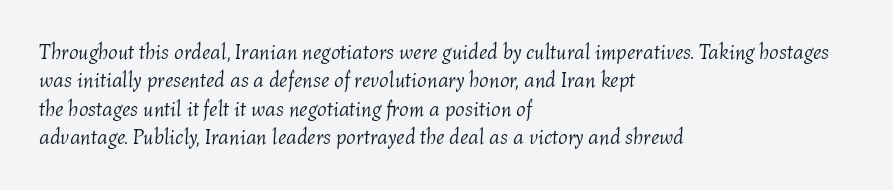
The image shows 21 px text type, italic (leaning right); set left-aligned, normal line spacing (1.35x), normal letter spacing, not underlined.
